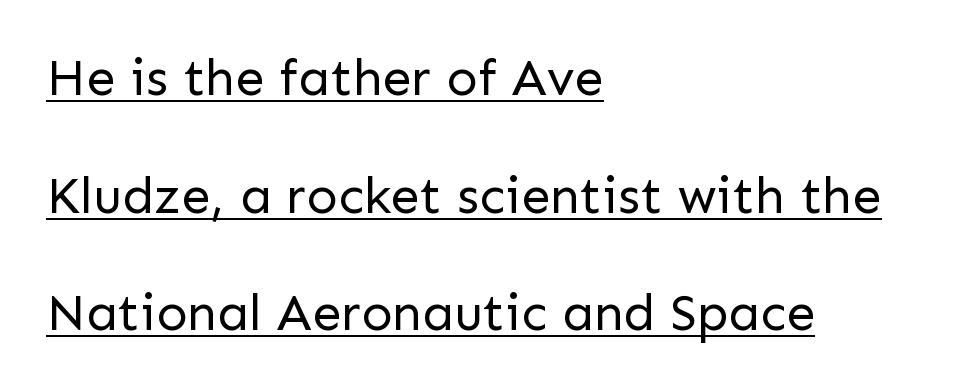
Teacher's note: observe the even left margin — that is flush-left alignment. Here the glyphs are tracked normally, forming tight word shapes. Is this a fixed-width face? No — the glyphs have proportional, varying widths. The letters stand straight up with perfectly vertical stems.
